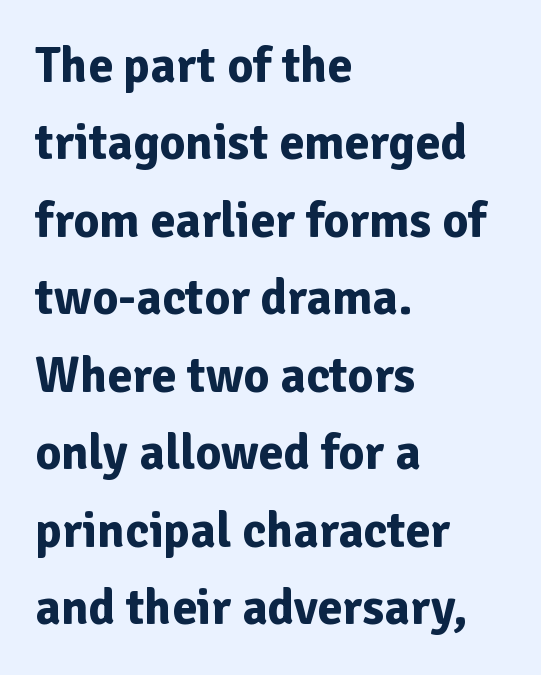
{"serif": "no", "italic": "no", "bold": "yes", "weight": "bold", "width": "normal", "stroke_contrast": "low", "x_height": "medium", "monospaced": "no", "underline": "no", "align": "left", "line_spacing": "normal", "line_spacing_ratio": 1.55, "letter_spacing": "normal", "letter_spacing_em": 0.0, "glyph_px": 50}
